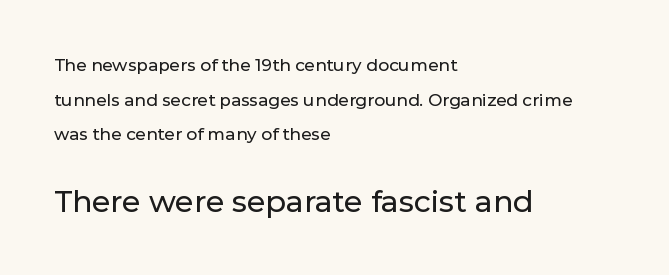
{"serif": "no", "italic": "no", "width": "normal", "stroke_contrast": "low", "x_height": "medium", "monospaced": "no", "underline": "no", "align": "left", "line_spacing": "loose", "line_spacing_ratio": 2.04, "letter_spacing": "normal", "letter_spacing_em": 0.0, "larger_block": "second", "size_ratio": 1.76, "glyph_px": 30}
